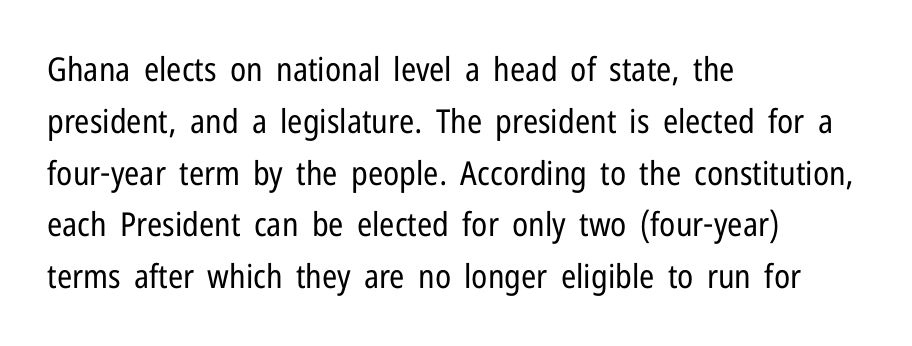
A typesetter would call this zero additional tracking. The lines in this sample share a left origin and differ only in where they stop. Each letter keeps its own natural width here, so spacing adapts to shape. Descenders are the only things crossing below the line. Weight: not bold — regular or lighter.
